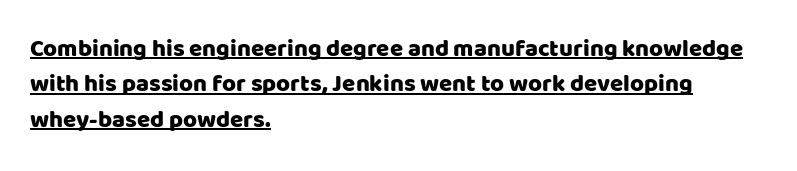
Q: Is the text italic (slanted)? A: No, it is upright.
Q: Is the text underlined? A: Yes.
Q: How is the paragraph aligned? A: Left-aligned.
Q: Is the spacing between letters normal or unusually wide? A: Normal.
Q: Is the spacing between lines tight, normal or loose? A: Normal.
